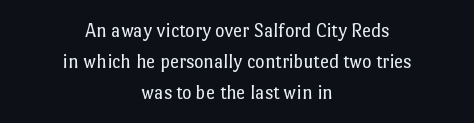
The baseline area is clear. Italic? Not at all — the glyphs are vertical. Unbolded letterforms with no extra heft. Observe the ordinary spacing: letters are neighbours, not strangers. Where is the straight margin? There isn't one; the lines are centered. A normal amount of white space separates one row of letters from the next.
